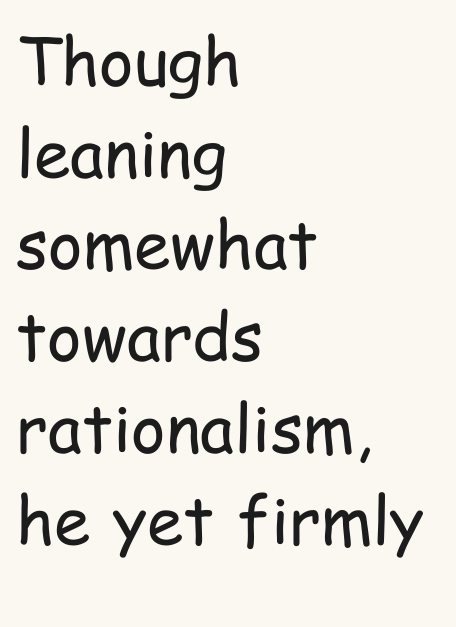
Italic? Not at all — the glyphs are vertical. There is no visible air inserted between adjacent glyphs. A typesetter would call this proportional, since set widths differ per character. Check where the strokes stop: nothing finishes them off — pure sans. Teacher's note: observe the even left margin — that is flush-left alignment.
